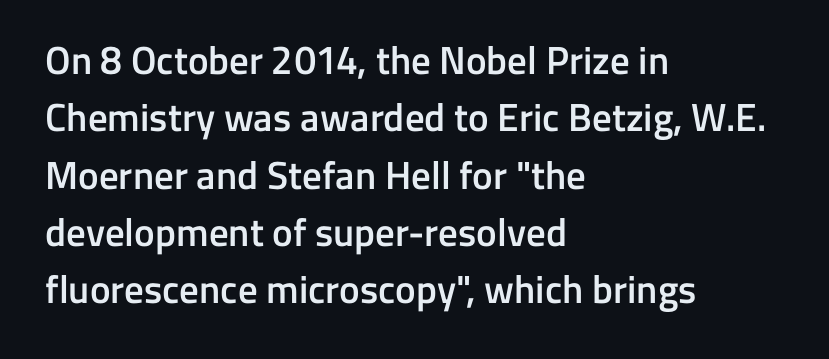
The font is running at a semibold setting, under full bold. The typesetter chose a ragged-right arrangement here. Bare-footed words on every line. The axis of the letterforms is exactly vertical.
